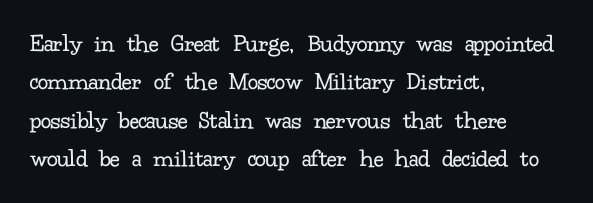
Leftover space on each line is placed entirely after the last word. The font sits on the lighter half of the weight spectrum, regular included. Here the glyphs are tracked normally, forming tight word shapes. Evenly set lines give the paragraph a standard silhouette. The area under the type is left untouched. The letters stand upright; this is a roman face.
